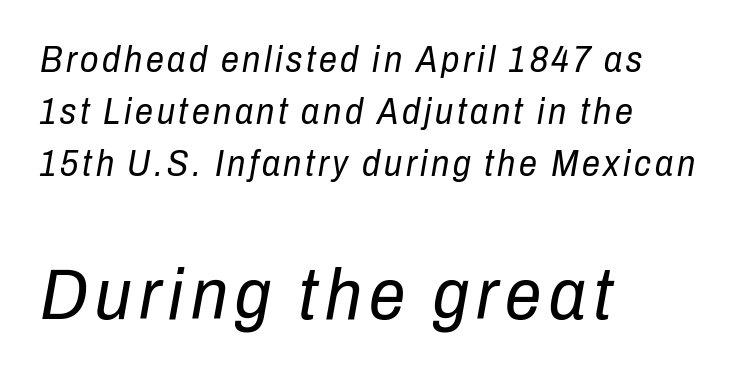
The image shows 73 px regular-weight, condensed type, italic (leaning right); set left-aligned, normal line spacing (1.44x), not underlined; the second (bottom) block is 2.03x larger; low stroke contrast and a medium x-height.
